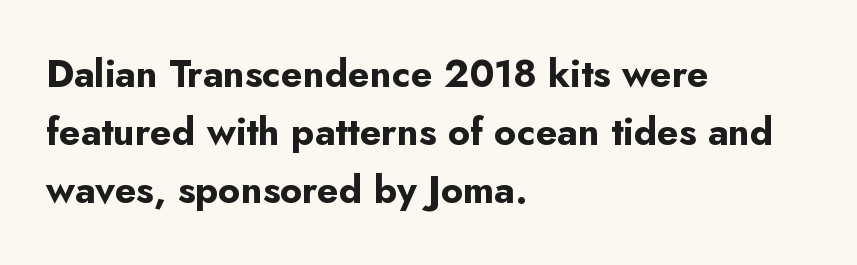
{"serif": "no", "italic": "no", "bold": "yes", "weight": "bold", "width": "normal", "stroke_contrast": "low", "x_height": "small", "monospaced": "no", "underline": "no", "align": "left", "line_spacing": "normal", "line_spacing_ratio": 1.53, "letter_spacing": "normal", "letter_spacing_em": 0.0, "glyph_px": 38}
